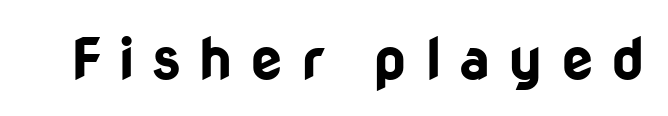
The image shows 57 px bold sans-serif type, upright; set unusually wide letter spacing (+0.31 em), not underlined; low stroke contrast and a medium x-height.
